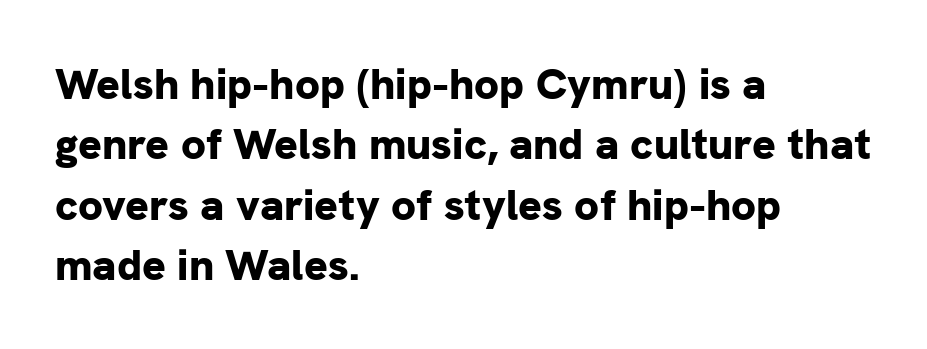
{"serif": "no", "italic": "no", "bold": "yes", "weight": "bold", "width": "normal", "stroke_contrast": "low", "x_height": "medium", "monospaced": "no", "underline": "no", "align": "left", "line_spacing": "normal", "line_spacing_ratio": 1.37, "letter_spacing": "normal", "letter_spacing_em": 0.0, "glyph_px": 44}
